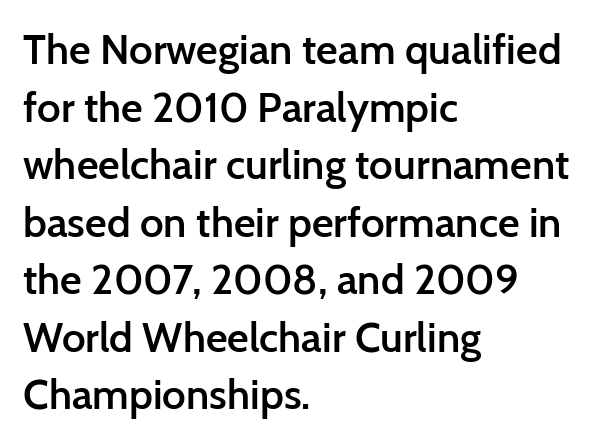
Inter-character spacing is left at the font's built-in metrics. In CSS terms this would be text-align: left. Reading down the column, the eye jumps a familiar distance to each next line. The rendering uses a semibold face; strokes are thickened but not to full bold. Is there any slant? The stems are plumb.
